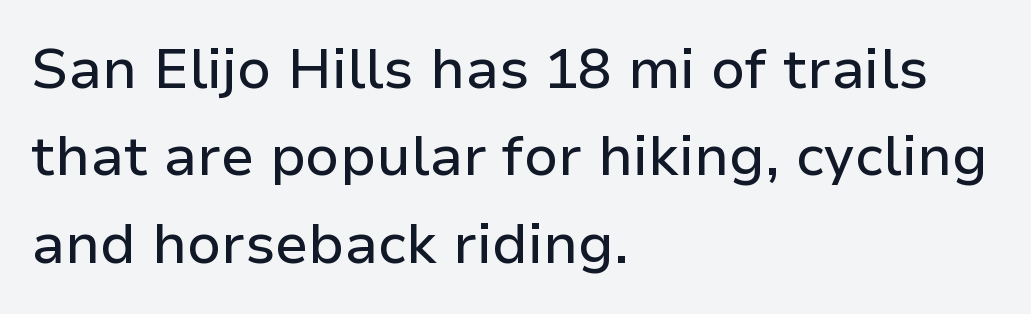
Italic: no, the glyphs are upright roman. Spacing verdict: proportional, widths tailored to each character. Each word holds together tightly as a unit, with standard inter-letter gaps. Anything drawn beneath the words? Only blank space.
